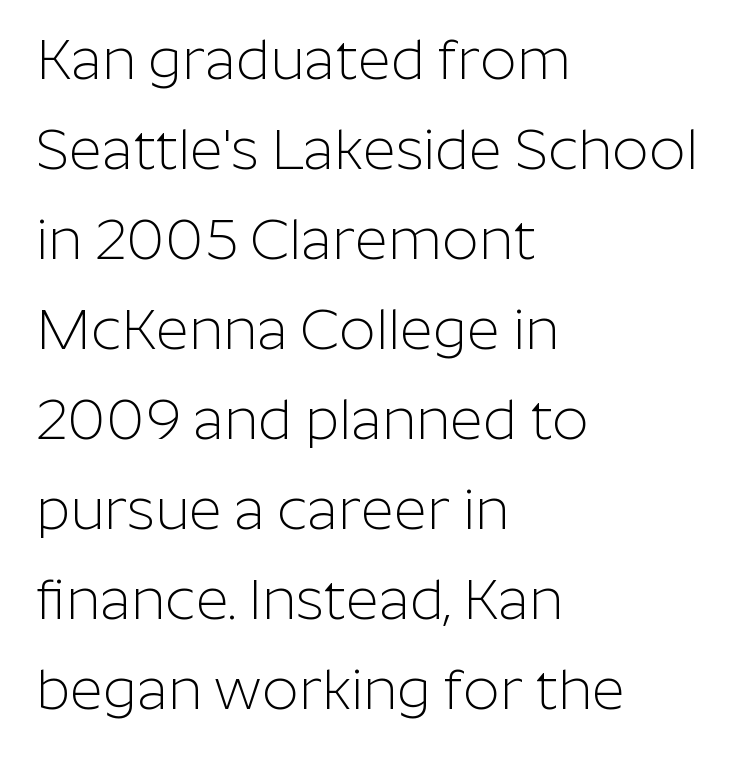
The image shows 57 px light sans-serif type, upright; set left-aligned, normal line spacing (1.58x), normal letter spacing, not underlined; low stroke contrast and a medium x-height.
